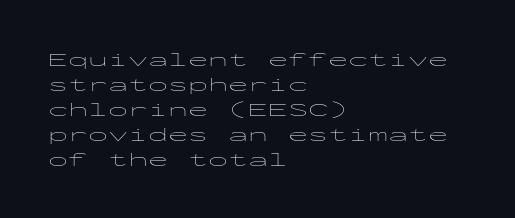
The image shows 20 px text type, upright; set left-aligned, normal line spacing (1.25x), normal letter spacing, not underlined.
